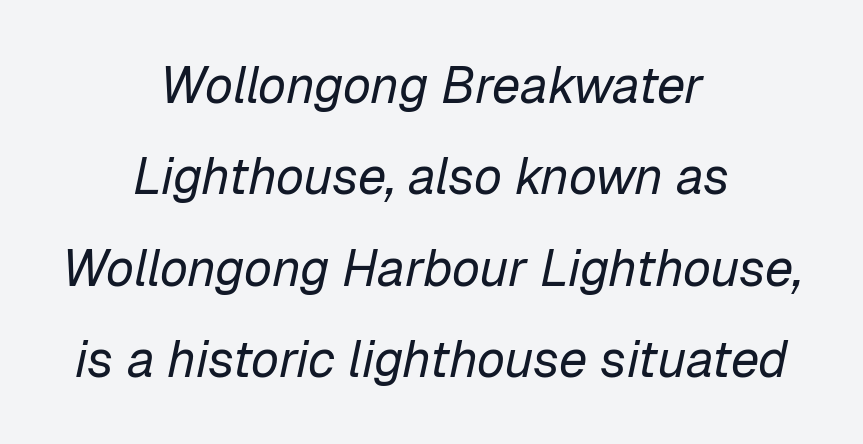
The image shows 51 px regular-weight type, italic (leaning right); set centered, line spacing 1.79x, normal letter spacing, not underlined; low stroke contrast and a medium x-height.
